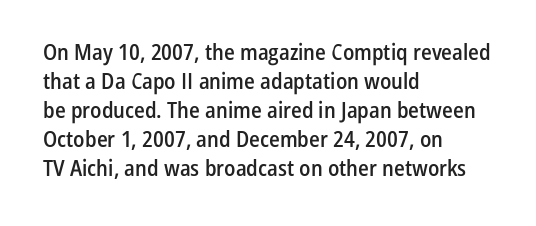
Q: Is the text bold? A: Semi-bold.
Q: Is the text italic (slanted)? A: No, it is upright.
Q: Is the text underlined? A: No.
Q: How is the paragraph aligned? A: Left-aligned.
Q: Is the spacing between letters normal or unusually wide? A: Normal.
Q: Is the spacing between lines tight, normal or loose? A: Normal.
